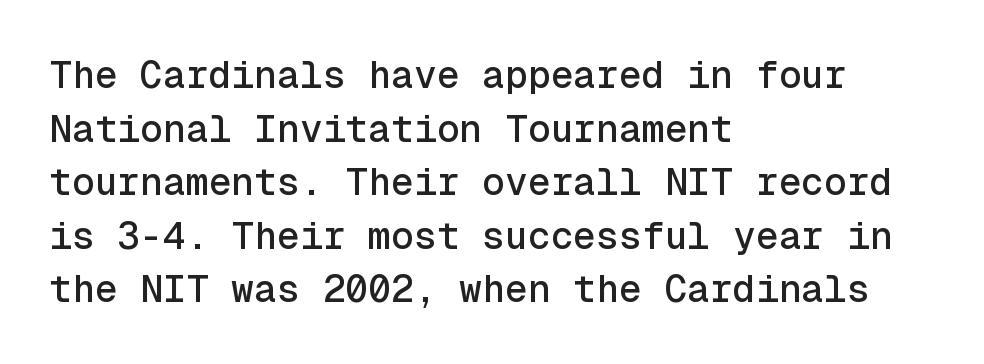
{"serif": "no", "italic": "no", "width": "normal", "x_height": "medium", "monospaced": "yes", "underline": "no", "align": "left", "line_spacing": "normal", "line_spacing_ratio": 1.41, "letter_spacing": "normal", "letter_spacing_em": 0.0, "glyph_px": 38}
